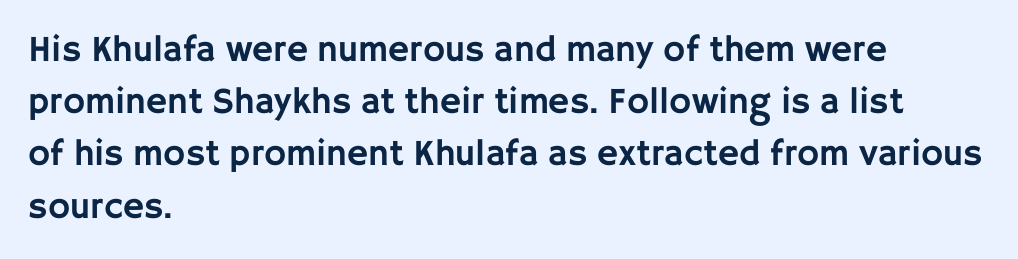
Q: Is the text italic (slanted)? A: No, it is upright.
Q: Is the typeface a serif or a sans-serif typeface? A: Sans-serif.
Q: Is the text underlined? A: No.
Q: How is the paragraph aligned? A: Left-aligned.
Q: Is the spacing between letters normal or unusually wide? A: Normal.
Q: Is the spacing between lines tight, normal or loose? A: Normal.
Q: Width (condensed, normal, or wide)? A: Normal.
Q: Stroke contrast? A: Low.
Q: x-height? A: Large.
Q: Monospaced? A: No.
